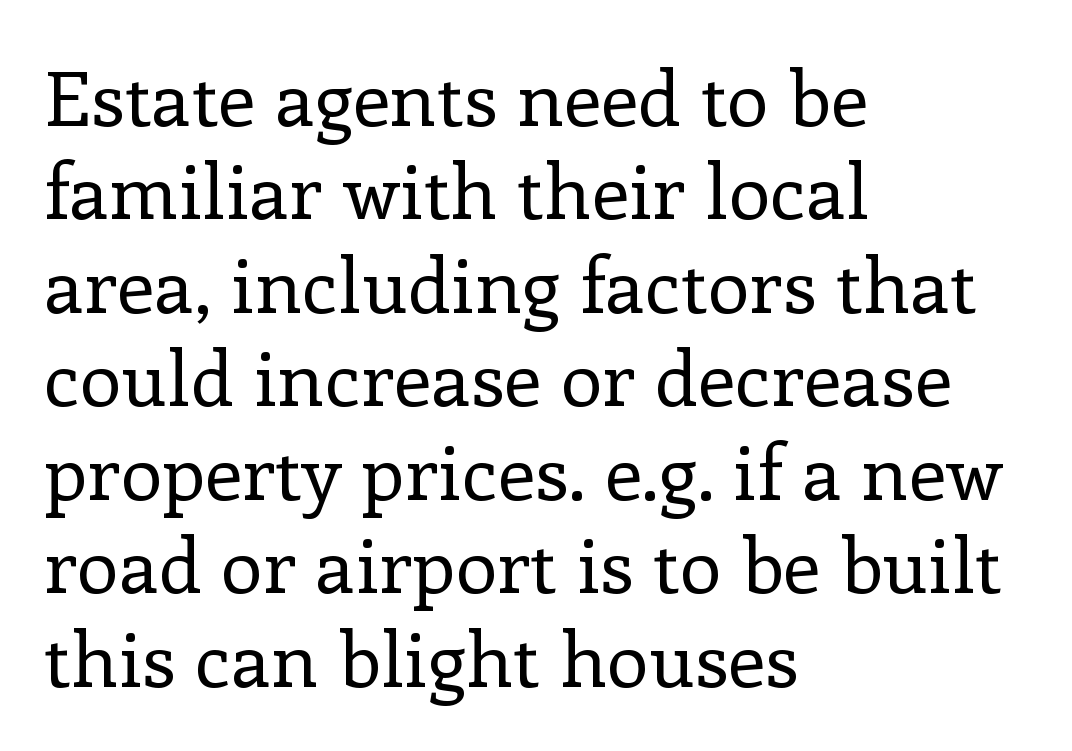
The words here are not underlined. Teacher's note: observe the even left margin — that is flush-left alignment. You could call the tracking neutral — neither tight nor loose. This is the regular roman posture of the typeface.
